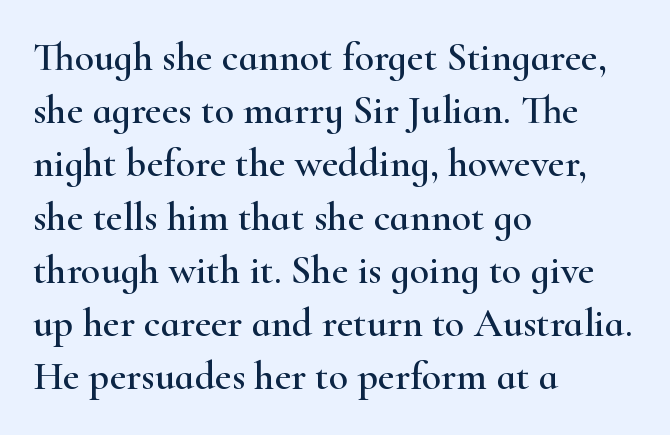
The image shows 40 px wide serif type, upright; set left-aligned, normal line spacing (1.33x), normal letter spacing, not underlined; high stroke contrast and a small x-height.
